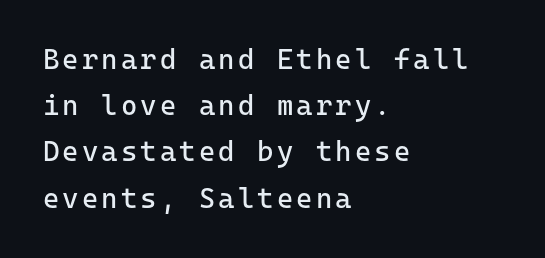
Q: Is the text bold? A: No.
Q: Is the text italic (slanted)? A: No, it is upright.
Q: Is the typeface a serif or a sans-serif typeface? A: Sans-serif.
Q: Is the text underlined? A: No.
Q: How is the paragraph aligned? A: Left-aligned.
Q: Is the spacing between lines tight, normal or loose? A: Normal.
Q: Width (condensed, normal, or wide)? A: Normal.
Q: Stroke contrast? A: Low.
Q: x-height? A: Medium.
Q: Monospaced? A: Yes.
